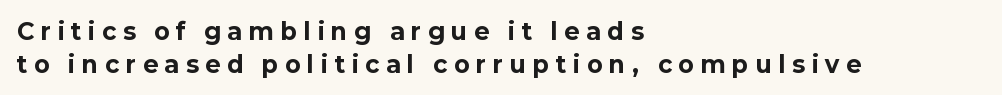
{"italic": "no", "bold": "yes", "underline": "no", "align": "left", "line_spacing": "normal", "line_spacing_ratio": 1.43, "letter_spacing": "wide", "letter_spacing_em": 0.3, "glyph_px": 23}
